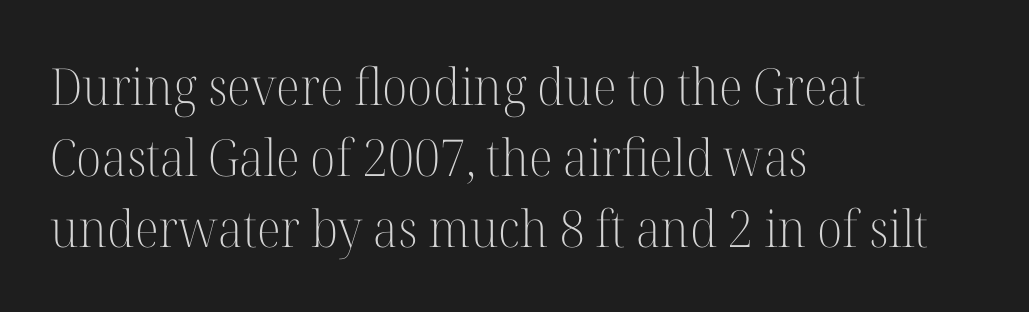
Q: Is the text bold? A: No.
Q: Is the text italic (slanted)? A: No, it is upright.
Q: Is the typeface a serif or a sans-serif typeface? A: Serif.
Q: Is the text underlined? A: No.
Q: How is the paragraph aligned? A: Left-aligned.
Q: Is the spacing between letters normal or unusually wide? A: Normal.
Q: Is the spacing between lines tight, normal or loose? A: Normal.
Q: Width (condensed, normal, or wide)? A: Normal.
Q: Stroke contrast? A: High.
Q: x-height? A: Medium.
Q: Monospaced? A: No.
